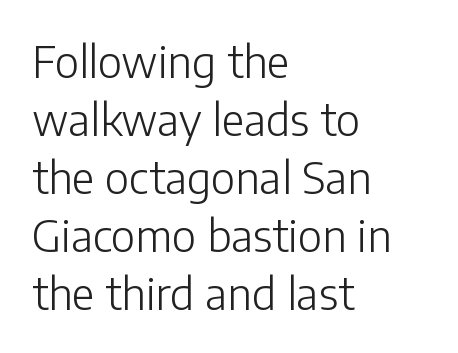
{"serif": "no", "italic": "no", "bold": "no", "weight": "light", "width": "normal", "stroke_contrast": "low", "x_height": "medium", "monospaced": "no", "underline": "no", "align": "left", "line_spacing": "normal", "line_spacing_ratio": 1.32, "letter_spacing": "normal", "letter_spacing_em": 0.0, "glyph_px": 44}
